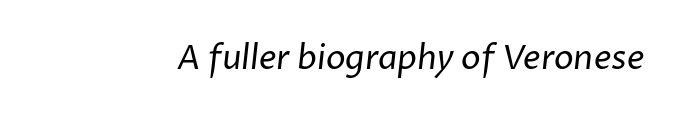
The face used here is proportionally spaced, like ordinary book or web type. The weight tops out at a normal text grade. The passage shown has conventional tracking throughout. Just letters on the line, the space beneath them empty. Are there feet on the stems? There aren't — it's a sans.
